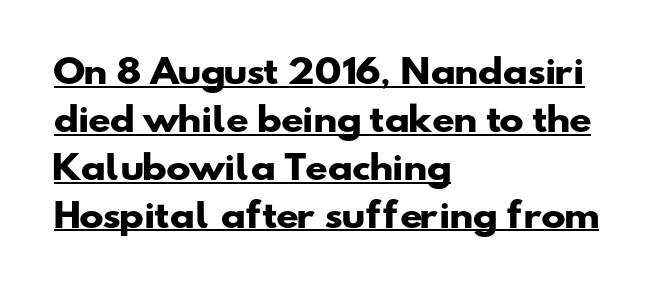
Q: Is the text bold? A: Yes.
Q: Is the typeface a serif or a sans-serif typeface? A: Sans-serif.
Q: Is the text underlined? A: Yes.
Q: How is the paragraph aligned? A: Left-aligned.
Q: Is the spacing between letters normal or unusually wide? A: Normal.
Q: Is the spacing between lines tight, normal or loose? A: Normal.
Q: Width (condensed, normal, or wide)? A: Wide.
Q: Stroke contrast? A: Low.
Q: x-height? A: Small.
Q: Monospaced? A: No.
